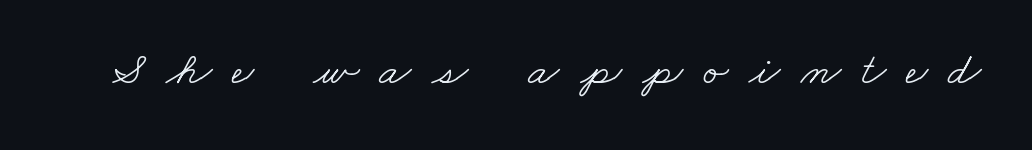
Decoration check: the copy has no underline. Is the stroke heavy? The answer is a plain regular-or-lighter. Looks like regular typesetting: each glyph gets only the width it needs. Substantial extra tracking has been applied to these lines.
